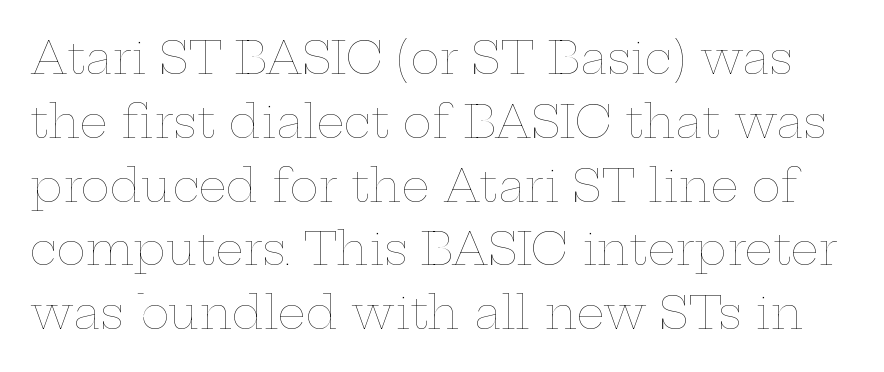
{"italic": "no", "bold": "no", "weight": "thin", "width": "wide", "stroke_contrast": "low", "x_height": "medium", "monospaced": "no", "underline": "no", "line_spacing": "normal", "line_spacing_ratio": 1.45, "letter_spacing": "normal", "letter_spacing_em": 0.0, "glyph_px": 44}
